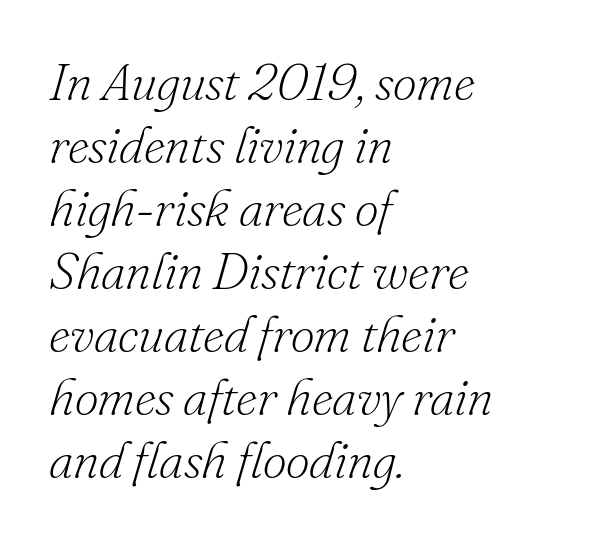
The image shows 52 px light serif type, italic (leaning right); set left-aligned, line spacing 1.21x, normal letter spacing, not underlined; low stroke contrast and a small x-height.
